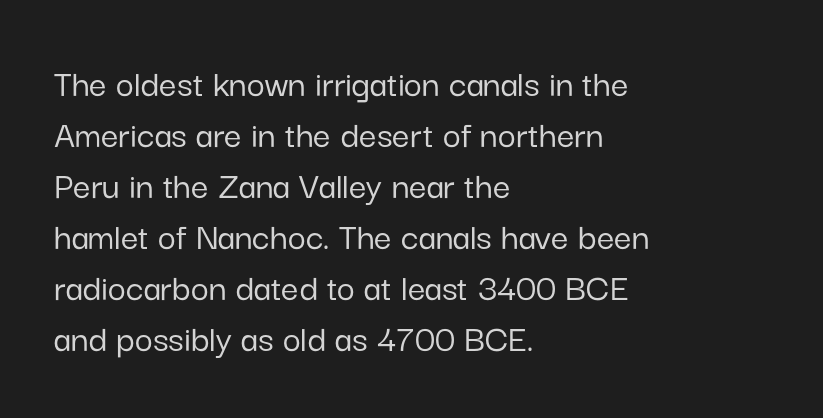
Look at the tracking — it's just the regular setting, nothing added. Line starts are locked; line ends wander. The passage shown is typeset with a sans-serif family. Words float on clear page, feet unadorned. Each letter keeps its own natural width here, so spacing adapts to shape.
